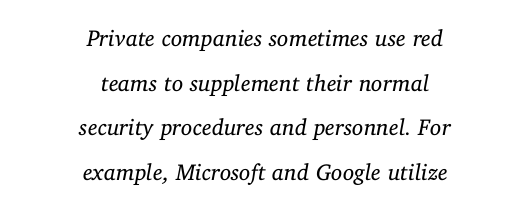
{"italic": "yes", "lean": "right", "slant_degrees": 11, "bold": "no", "underline": "no", "align": "center", "line_spacing": "loose", "line_spacing_ratio": 1.94, "letter_spacing": "normal", "letter_spacing_em": 0.0, "glyph_px": 23}
